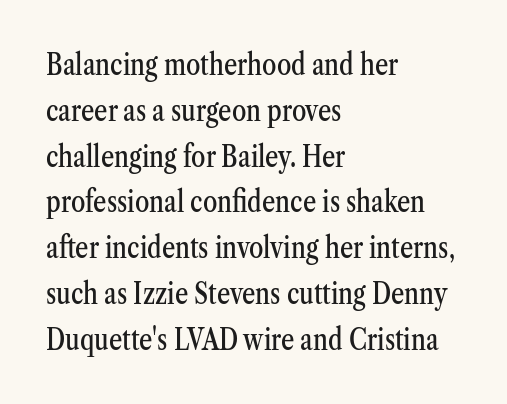
Q: Is the text italic (slanted)? A: No, it is upright.
Q: Is the typeface a serif or a sans-serif typeface? A: Serif.
Q: Is the text underlined? A: No.
Q: How is the paragraph aligned? A: Left-aligned.
Q: Is the spacing between letters normal or unusually wide? A: Normal.
Q: Is the spacing between lines tight, normal or loose? A: Normal.
Q: Width (condensed, normal, or wide)? A: Condensed.
Q: Stroke contrast? A: Medium.
Q: x-height? A: Medium.
Q: Monospaced? A: No.
